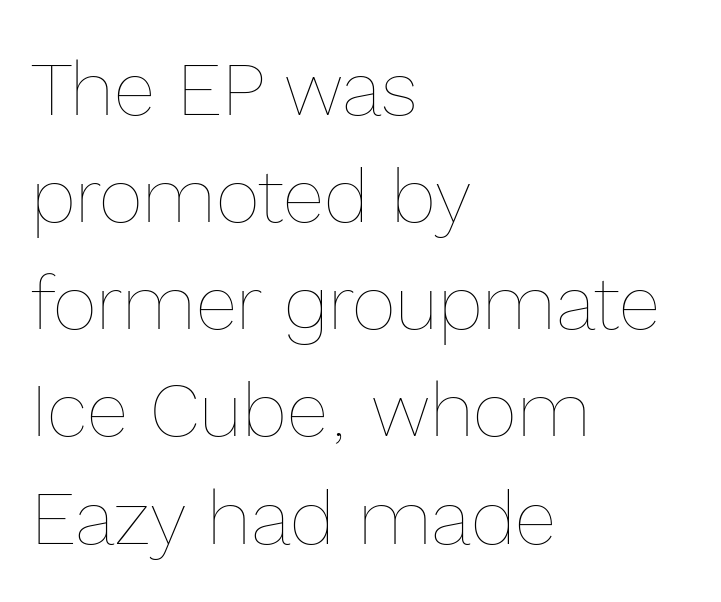
Q: Is the text bold? A: No.
Q: Is the text italic (slanted)? A: No, it is upright.
Q: Is the text underlined? A: No.
Q: How is the paragraph aligned? A: Left-aligned.
Q: Is the spacing between letters normal or unusually wide? A: Normal.
Q: Is the spacing between lines tight, normal or loose? A: Normal.
Q: Width (condensed, normal, or wide)? A: Normal.
Q: x-height? A: Medium.
Q: Monospaced? A: No.
